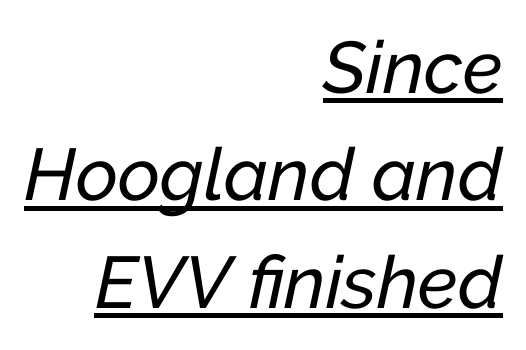
{"italic": "yes", "lean": "right", "slant_degrees": 12, "width": "normal", "stroke_contrast": "low", "x_height": "medium", "monospaced": "no", "underline": "yes", "align": "right", "line_spacing": "normal", "line_spacing_ratio": 1.47, "letter_spacing": "normal", "letter_spacing_em": 0.0, "glyph_px": 73}
